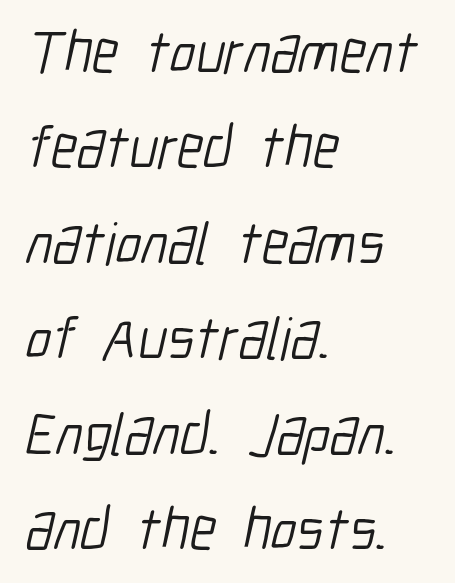
Are there feet on the stems? There aren't — it's a sans. The face used here is proportionally spaced, like ordinary book or web type. What's the leading like? Ordinary, nothing unusual. A student would call this left alignment; a typographer would say flush left, rag right.
